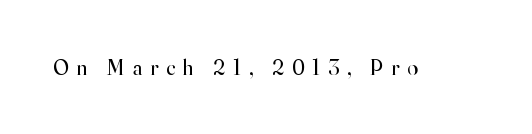
{"italic": "no", "bold": "no", "underline": "no", "letter_spacing": "wide", "letter_spacing_em": 0.36, "glyph_px": 22}
